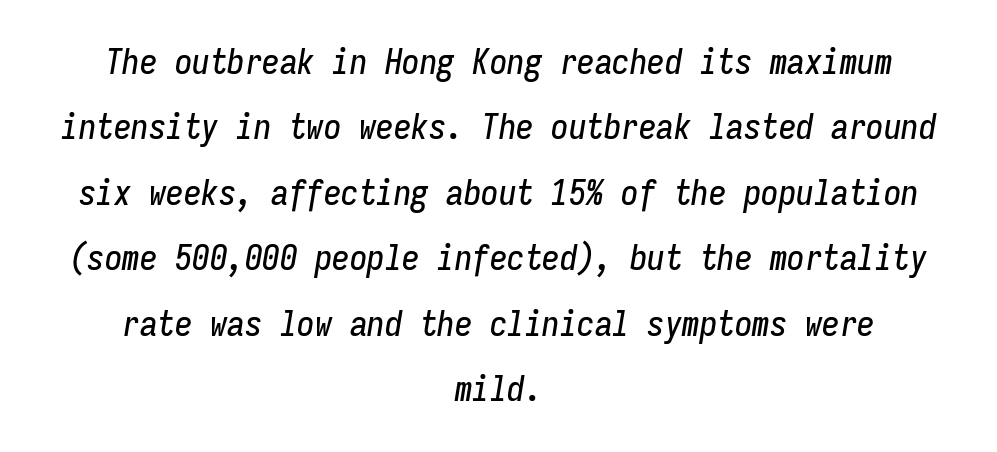
This sample has the even, mechanical cadence of fixed-width lettering. Does the lettering tilt? It does — this is italic. The letterforms sit shoulder to shoulder at normal distance. Glance below the letters and you will spot only blank space.
